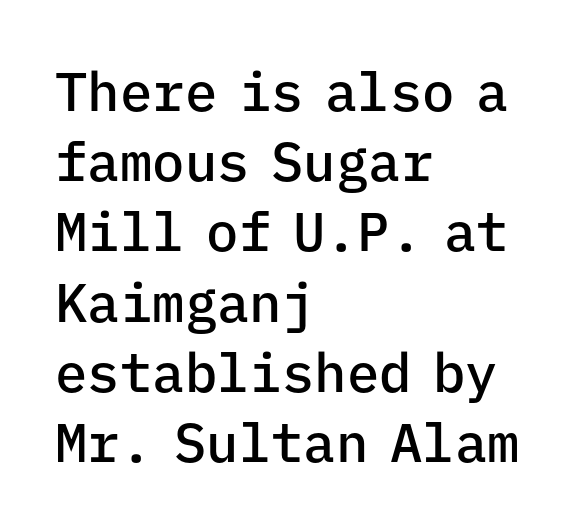
The image shows 54 px semibold sans-serif type, upright, monospaced; set left-aligned, normal line spacing (1.3x), normal letter spacing, not underlined; low stroke contrast and a medium x-height.
